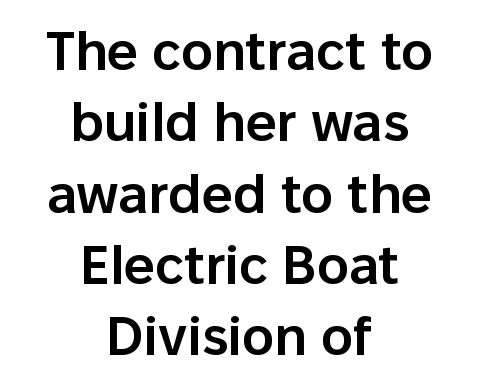
If you drew a line through each stem, it would be perfectly vertical. Leading matches the norm, producing a regular column. Underlining? Definitely not there. Note the varied advance widths — an 'i' is clearly narrower than an 'm'.
